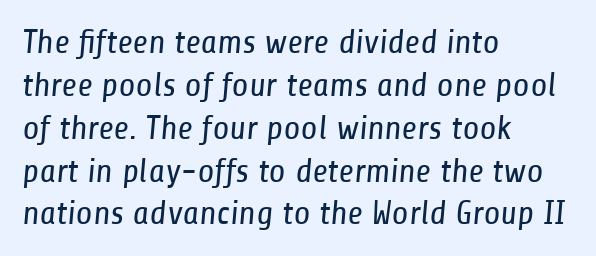
The image shows 34 px regular-weight, condensed sans-serif type; set left-aligned, normal line spacing (1.26x), normal letter spacing, not underlined; low stroke contrast and a medium x-height.
